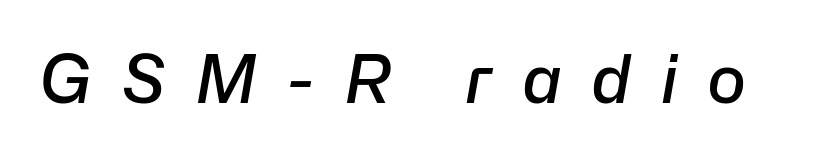
The image shows 66 px semibold type, italic (leaning right); set unusually wide letter spacing (+0.43 em), not underlined; low stroke contrast and a medium x-height.
